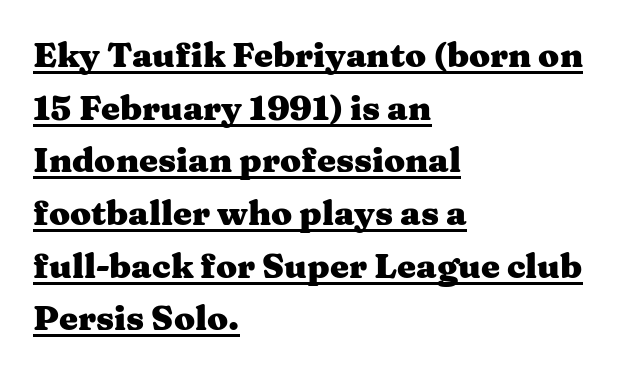
Letter spacing: default. Think of a printed novel: that variable character pitch is what you see here. Weight: bold. One-word summary of the alignment: left. Designer's note — italics off, roman on. Check where the strokes stop: tiny serifs finish them off.
